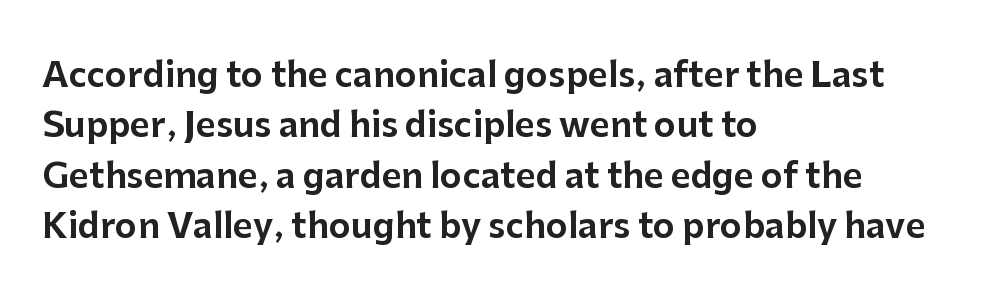
The glyphs in this specimen are sans serif. These lines stack with their left ends in a neat column. Clear beneath every line of the passage. This is roman type, the default non-slanted kind.
